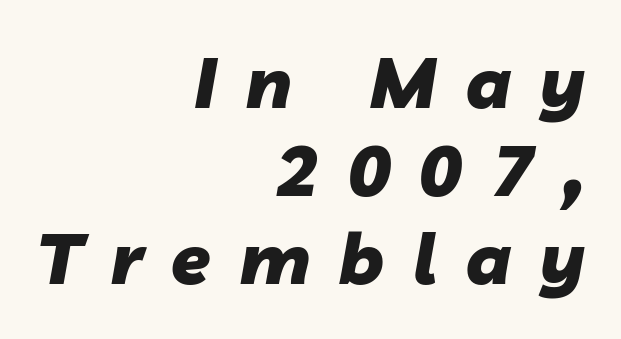
Q: Is the text bold? A: Yes.
Q: Is the text italic (slanted)? A: Yes, it leans right by about 10 degrees.
Q: Is the text underlined? A: No.
Q: How is the paragraph aligned? A: Right-aligned.
Q: Is the spacing between letters normal or unusually wide? A: Unusually wide.
Q: Width (condensed, normal, or wide)? A: Normal.
Q: Stroke contrast? A: Low.
Q: x-height? A: Medium.
Q: Monospaced? A: No.
